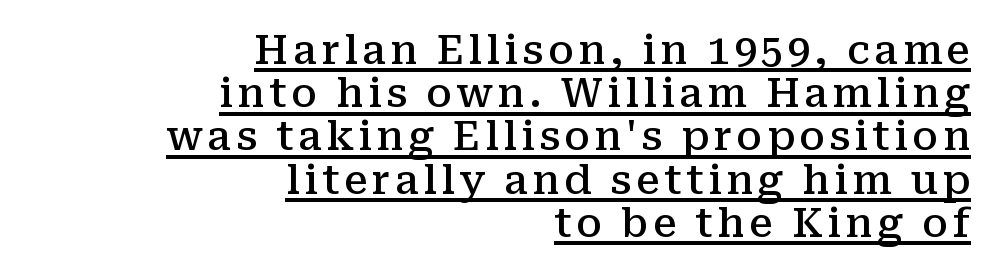
Q: Is the text bold? A: Semi-bold.
Q: Is the text italic (slanted)? A: No, it is upright.
Q: Is the typeface a serif or a sans-serif typeface? A: Serif.
Q: Is the text underlined? A: Yes.
Q: How is the paragraph aligned? A: Right-aligned.
Q: Is the spacing between lines tight, normal or loose? A: Tight.
Q: Width (condensed, normal, or wide)? A: Normal.
Q: Stroke contrast? A: Medium.
Q: x-height? A: Medium.
Q: Monospaced? A: No.
